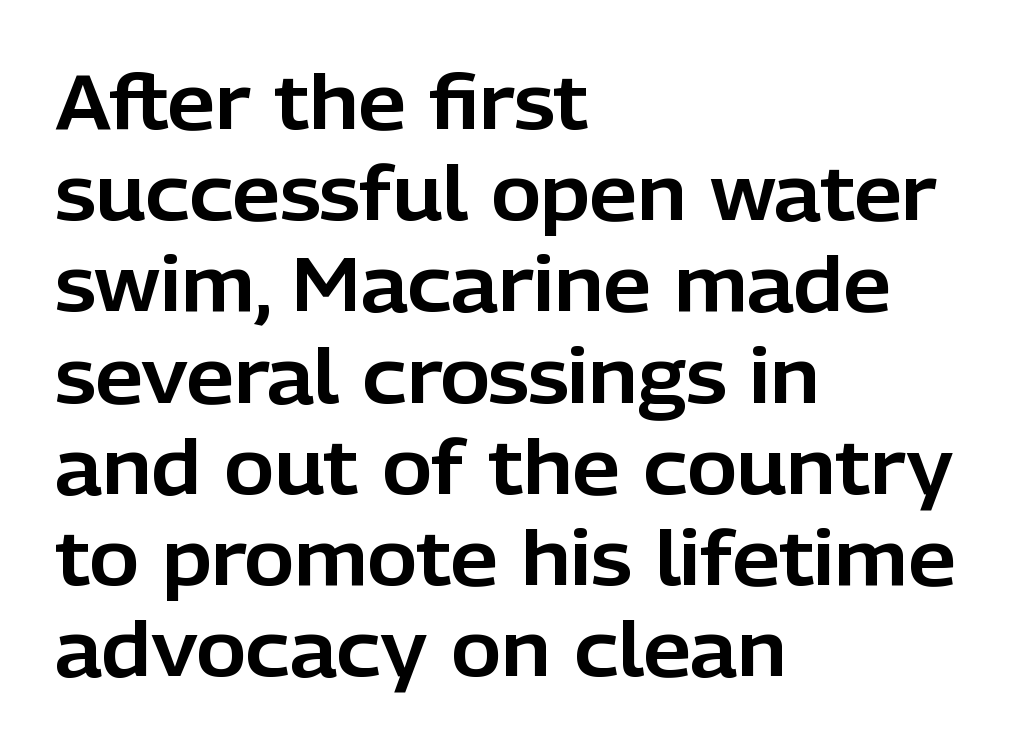
Q: Is the text italic (slanted)? A: No, it is upright.
Q: Is the typeface a serif or a sans-serif typeface? A: Sans-serif.
Q: Is the text underlined? A: No.
Q: How is the paragraph aligned? A: Left-aligned.
Q: Is the spacing between letters normal or unusually wide? A: Normal.
Q: Width (condensed, normal, or wide)? A: Normal.
Q: Stroke contrast? A: Low.
Q: x-height? A: Medium.
Q: Monospaced? A: No.
